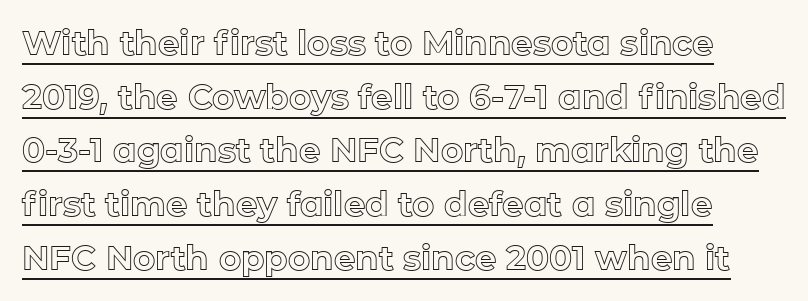
The image shows 34 px text type, upright; set normal line spacing (1.58x), normal letter spacing, underlined; a medium x-height.
